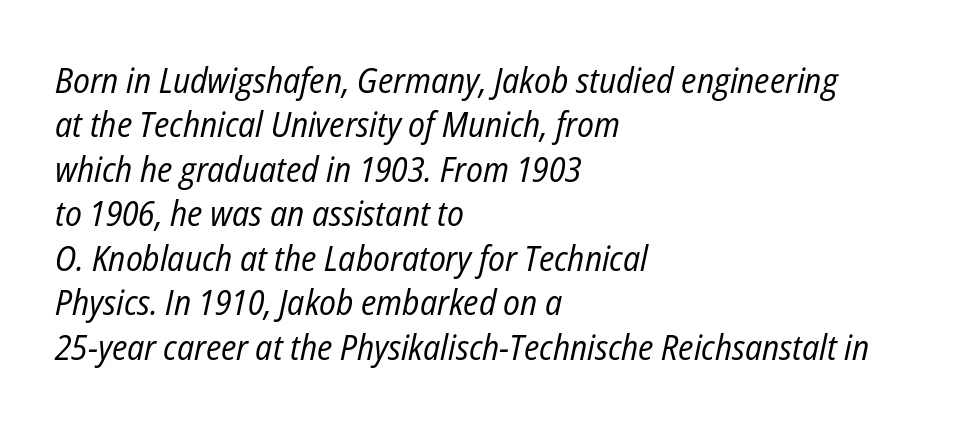
Q: Is the text bold? A: No.
Q: Is the text italic (slanted)? A: Yes, it leans right by about 12 degrees.
Q: Is the text underlined? A: No.
Q: How is the paragraph aligned? A: Left-aligned.
Q: Is the spacing between letters normal or unusually wide? A: Normal.
Q: Is the spacing between lines tight, normal or loose? A: Normal.
Q: Width (condensed, normal, or wide)? A: Condensed.
Q: Stroke contrast? A: Low.
Q: x-height? A: Medium.
Q: Monospaced? A: No.
